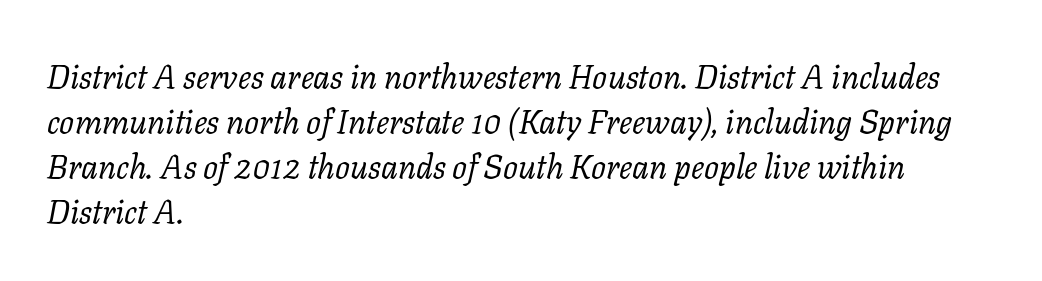
Q: Is the text bold? A: No.
Q: Is the text italic (slanted)? A: Yes, it leans right by about 11 degrees.
Q: Is the typeface a serif or a sans-serif typeface? A: Serif.
Q: Is the text underlined? A: No.
Q: How is the paragraph aligned? A: Left-aligned.
Q: Is the spacing between letters normal or unusually wide? A: Normal.
Q: Is the spacing between lines tight, normal or loose? A: Normal.
Q: Width (condensed, normal, or wide)? A: Normal.
Q: Stroke contrast? A: Low.
Q: x-height? A: Medium.
Q: Monospaced? A: No.
